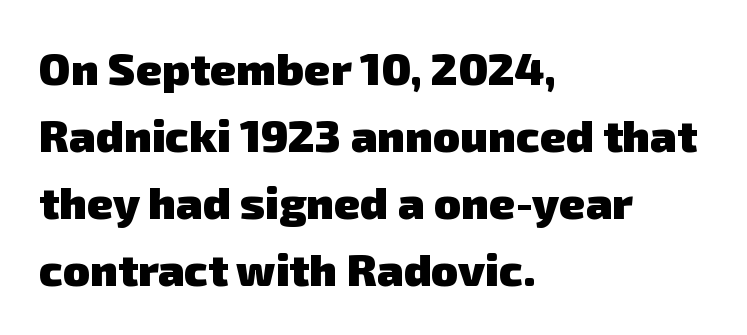
Q: Is the text bold? A: Yes.
Q: Is the typeface a serif or a sans-serif typeface? A: Sans-serif.
Q: Is the text underlined? A: No.
Q: How is the paragraph aligned? A: Left-aligned.
Q: Is the spacing between letters normal or unusually wide? A: Normal.
Q: Is the spacing between lines tight, normal or loose? A: Normal.
Q: Width (condensed, normal, or wide)? A: Normal.
Q: Stroke contrast? A: Low.
Q: x-height? A: Medium.
Q: Monospaced? A: No.
